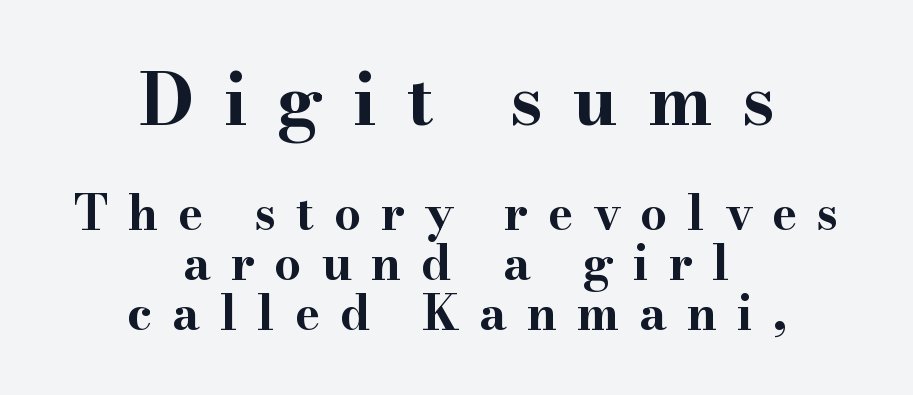
Q: Is the text bold? A: Yes.
Q: Is the text italic (slanted)? A: No, it is upright.
Q: Is the typeface a serif or a sans-serif typeface? A: Serif.
Q: Is the text underlined? A: No.
Q: How is the paragraph aligned? A: Centered.
Q: Is the spacing between letters normal or unusually wide? A: Unusually wide.
Q: Is the spacing between lines tight, normal or loose? A: Tight.
Q: Which block of text is set in a larger size, the first (top) or the second (bottom)? A: The first (top) one.
Q: Width (condensed, normal, or wide)? A: Wide.
Q: Stroke contrast? A: High.
Q: x-height? A: Small.
Q: Monospaced? A: No.
